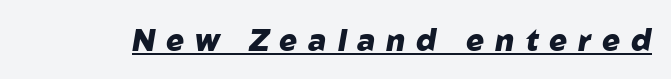
Q: Is the text bold? A: Yes.
Q: Is the text italic (slanted)? A: Yes, it leans right by about 10 degrees.
Q: Is the text underlined? A: Yes.
Q: Is the spacing between letters normal or unusually wide? A: Unusually wide.
Q: Width (condensed, normal, or wide)? A: Normal.
Q: Stroke contrast? A: Low.
Q: x-height? A: Medium.
Q: Monospaced? A: No.
